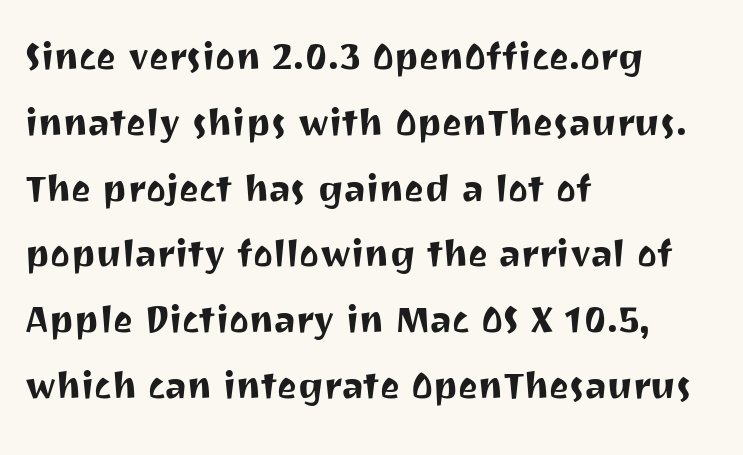
Q: Is the text italic (slanted)? A: No, it is upright.
Q: Is the typeface a serif or a sans-serif typeface? A: Sans-serif.
Q: Is the text underlined? A: No.
Q: How is the paragraph aligned? A: Left-aligned.
Q: Is the spacing between letters normal or unusually wide? A: Normal.
Q: Is the spacing between lines tight, normal or loose? A: Normal.
Q: Width (condensed, normal, or wide)? A: Normal.
Q: Stroke contrast? A: Medium.
Q: x-height? A: Medium.
Q: Monospaced? A: No.
